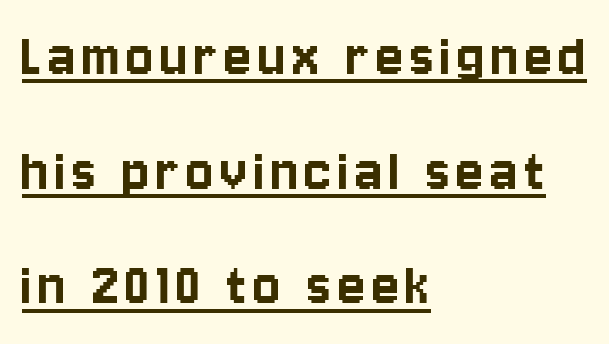
The image shows 64 px condensed sans-serif type, upright; set left-aligned, line spacing 1.79x, underlined; low stroke contrast and a large x-height.
